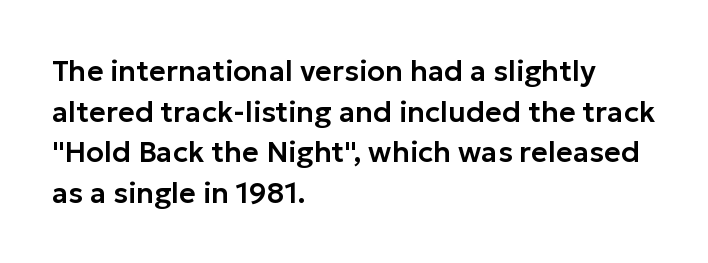
Casual observation: everything's shoved over to the left. Short note: letters normally spaced. Rule under the text: the space is simply empty. Reading down the column, the eye jumps a familiar distance to each next line. Note the varied advance widths — an 'i' is clearly narrower than an 'm'. This sample uses an upright cut, with every glyph sitting square on the baseline.
